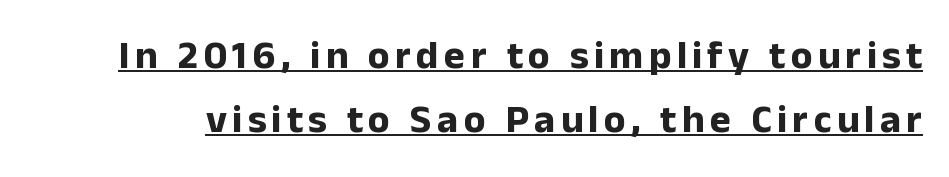
The image shows 40 px bold sans-serif type, upright; set normal line spacing (1.61x), underlined; low stroke contrast and a medium x-height.
